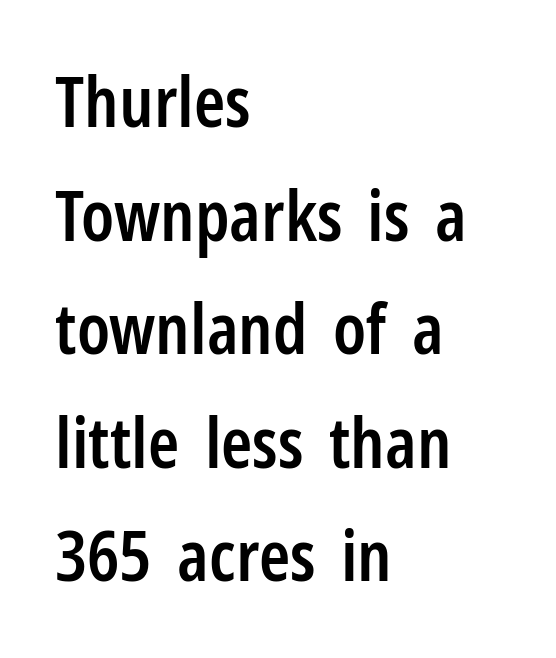
Honestly, the letter spacing is just normal — you wouldn't notice it. Descenders hang freely into open space. This sample has the flowing, uneven cadence of proportional lettering. To sum up the face: it is a sans, with no serifs.
